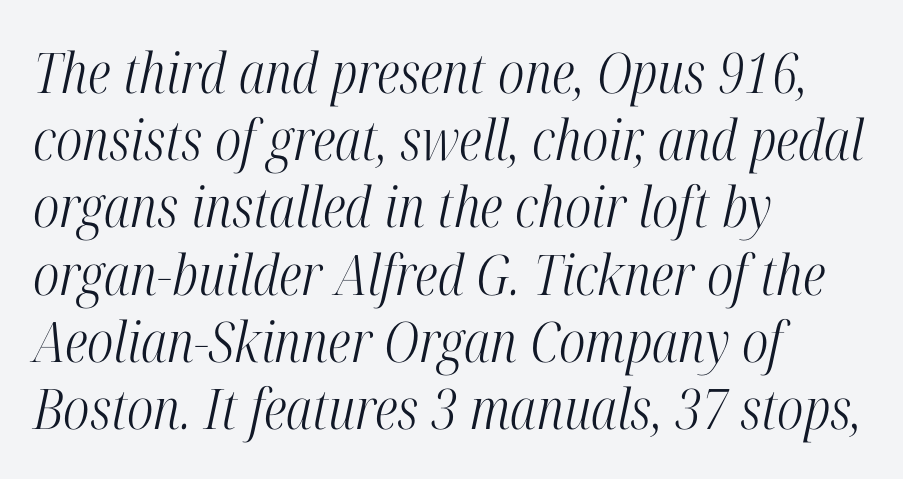
No word sits above an underline. The designer went with a serif here, giving each stem small feet. Character widths vary here, with narrow letters taking less room than wide ones. Layout note: lines flush left. Look at the tracking — it's just the regular setting, nothing added.
